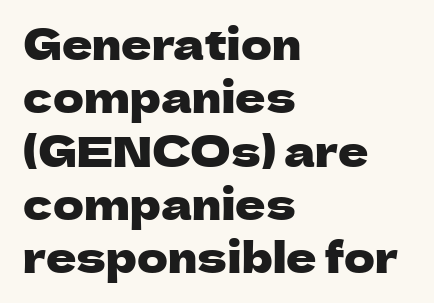
The designer left line spacing at the default. Letter spacing: default. Quick note: underline off. Notice how the stems are strictly vertical — no italics here. The passage shown is typed in a proportional face where columns would drift. The passage shown is typeset with a sans-serif family.
